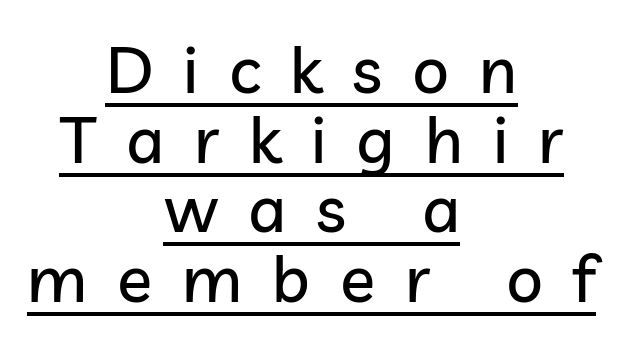
{"serif": "no", "italic": "no", "width": "normal", "stroke_contrast": "low", "x_height": "medium", "monospaced": "no", "underline": "yes", "align": "center", "line_spacing": "tight", "line_spacing_ratio": 1.07, "letter_spacing": "wide", "letter_spacing_em": 0.46, "glyph_px": 65}
